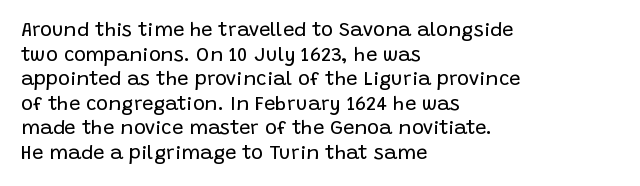
The image shows 20 px text type, upright; set left-aligned, line spacing 1.23x, normal letter spacing, not underlined.
